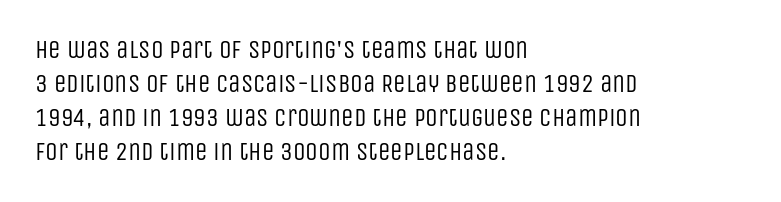
The image shows 25 px text type, upright; set left-aligned, normal line spacing (1.36x), normal letter spacing, not underlined.
